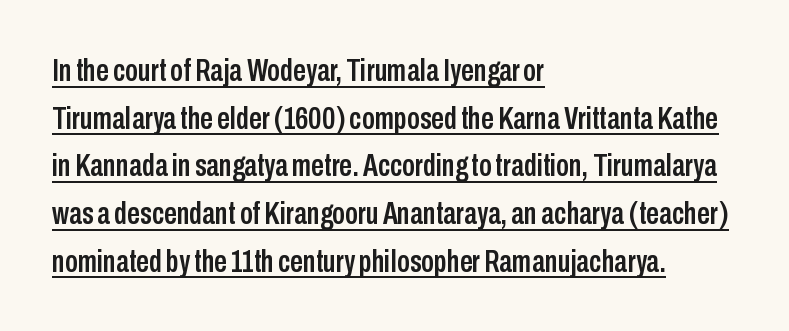
Q: Is the text italic (slanted)? A: No, it is upright.
Q: Is the typeface a serif or a sans-serif typeface? A: Sans-serif.
Q: Is the text underlined? A: Yes.
Q: How is the paragraph aligned? A: Left-aligned.
Q: Is the spacing between letters normal or unusually wide? A: Normal.
Q: Is the spacing between lines tight, normal or loose? A: Normal.
Q: Width (condensed, normal, or wide)? A: Condensed.
Q: Stroke contrast? A: Low.
Q: x-height? A: Medium.
Q: Monospaced? A: No.
